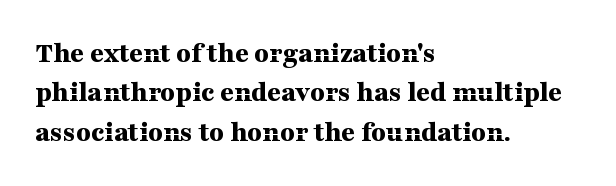
The lettering holds an erect, upright posture throughout. This sample uses plain, unmodified letter spacing. The typeface chosen for these lines features serifs. The passage shown is typed in a proportional face where columns would drift. Check the space under the baseline: it is left empty. Casual observation: everything's shoved over to the left.
